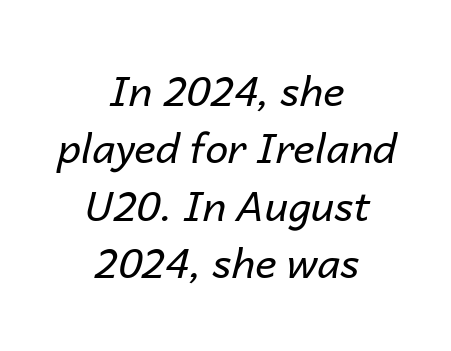
Q: Is the text bold? A: No.
Q: Is the text italic (slanted)? A: Yes, it leans right by about 14 degrees.
Q: Is the text underlined? A: No.
Q: How is the paragraph aligned? A: Centered.
Q: Is the spacing between letters normal or unusually wide? A: Normal.
Q: Is the spacing between lines tight, normal or loose? A: Normal.
Q: Width (condensed, normal, or wide)? A: Normal.
Q: Stroke contrast? A: Low.
Q: x-height? A: Medium.
Q: Monospaced? A: No.
